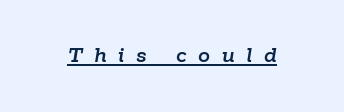
The image shows 24 px text type, italic (leaning right); set unusually wide letter spacing (+0.48 em), underlined.
